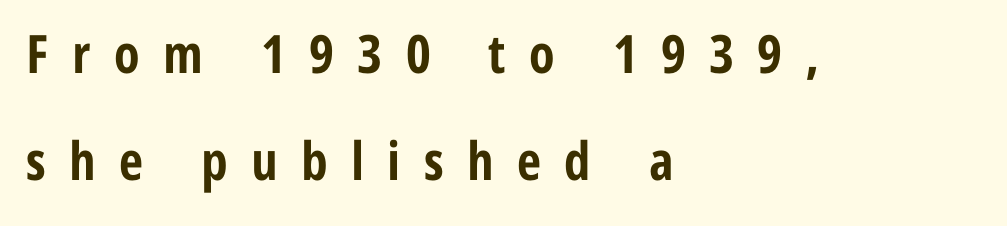
Underline: absent. Compared with typical body copy, the letter spacing here is much looser. Observe the absence of serifs on each vertical stroke in this sample. Visually the block forms a straight wall on the left and a jagged coastline on the right. The passage shown is typed in a proportional face where columns would drift. Posture: straight, roman, zero tilt.
